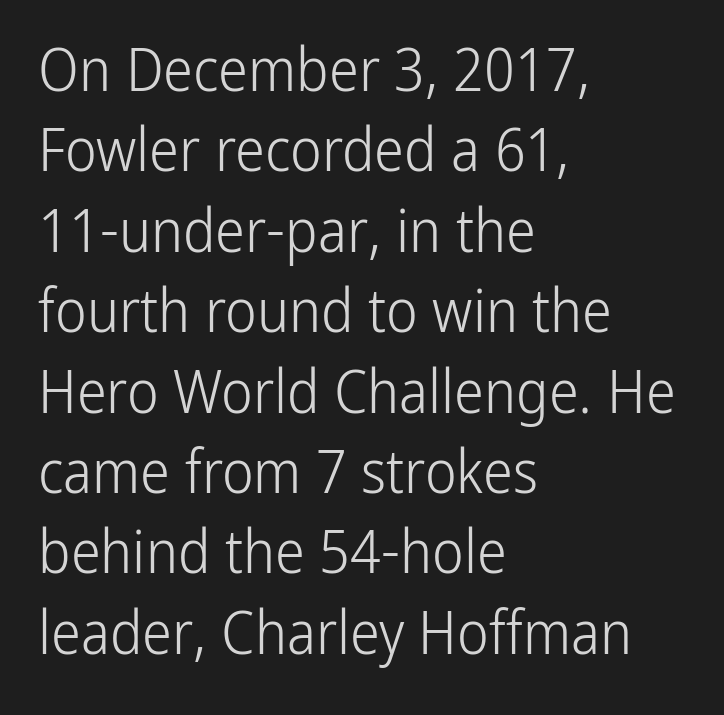
Q: Is the text bold? A: No.
Q: Is the text italic (slanted)? A: No, it is upright.
Q: Is the typeface a serif or a sans-serif typeface? A: Sans-serif.
Q: Is the text underlined? A: No.
Q: How is the paragraph aligned? A: Left-aligned.
Q: Is the spacing between letters normal or unusually wide? A: Normal.
Q: Is the spacing between lines tight, normal or loose? A: Normal.
Q: Width (condensed, normal, or wide)? A: Condensed.
Q: Stroke contrast? A: Low.
Q: x-height? A: Medium.
Q: Monospaced? A: No.
